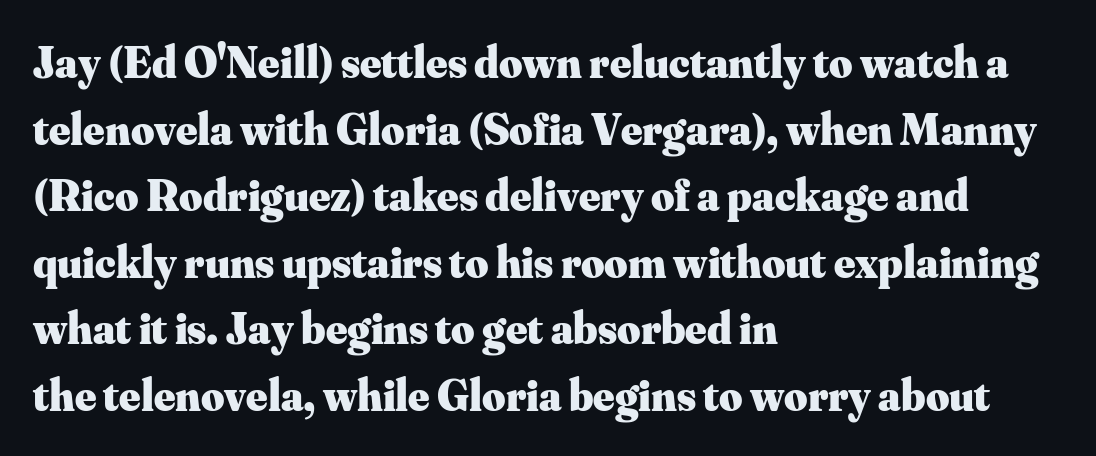
Q: Is the text bold? A: Yes.
Q: Is the text italic (slanted)? A: No, it is upright.
Q: Is the typeface a serif or a sans-serif typeface? A: Serif.
Q: Is the text underlined? A: No.
Q: How is the paragraph aligned? A: Left-aligned.
Q: Is the spacing between letters normal or unusually wide? A: Normal.
Q: Is the spacing between lines tight, normal or loose? A: Normal.
Q: Width (condensed, normal, or wide)? A: Normal.
Q: Stroke contrast? A: Medium.
Q: x-height? A: Small.
Q: Monospaced? A: No.
